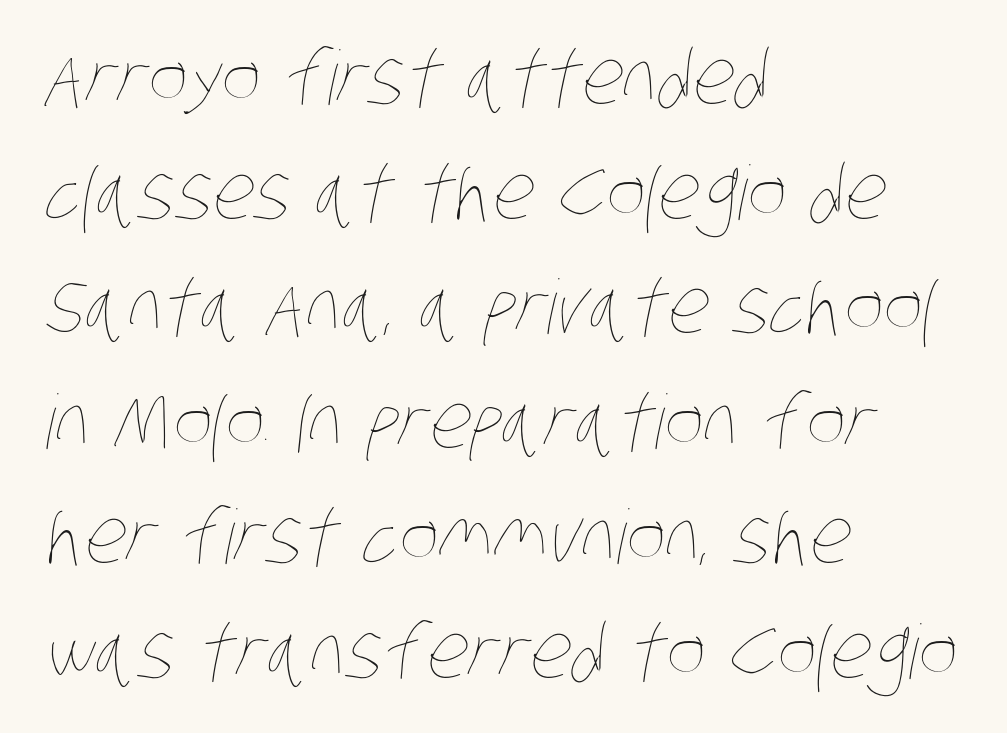
{"bold": "no", "weight": "thin", "width": "condensed", "stroke_contrast": "low", "x_height": "large", "monospaced": "no", "underline": "no", "align": "left", "line_spacing": "normal", "line_spacing_ratio": 1.53, "letter_spacing": "normal", "letter_spacing_em": 0.0, "glyph_px": 75}
